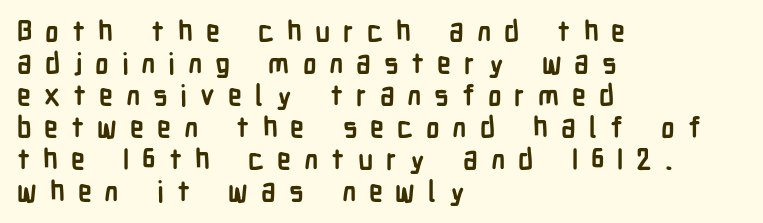
Weight: bold. Notice how the passage keeps a crisp vertical edge on the left only. Vertical strokes here are truly vertical. You could only call the tracking loose — the letters float apart. Tightly led — the rows are bunched. Is this a sans? Yes — the strokes have no serifs.
